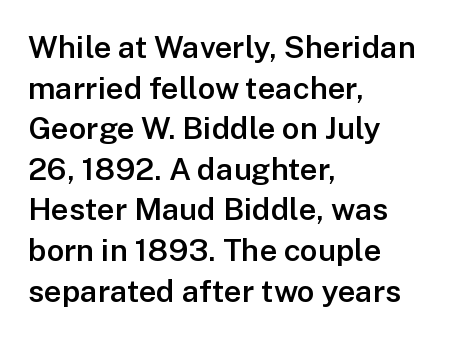
The lines are quadded left. If you measured baseline to baseline, you'd find a middling distance. Posture: straight, roman, zero tilt. Unlike a traditional serif, this face leaves its strokes unadorned.
